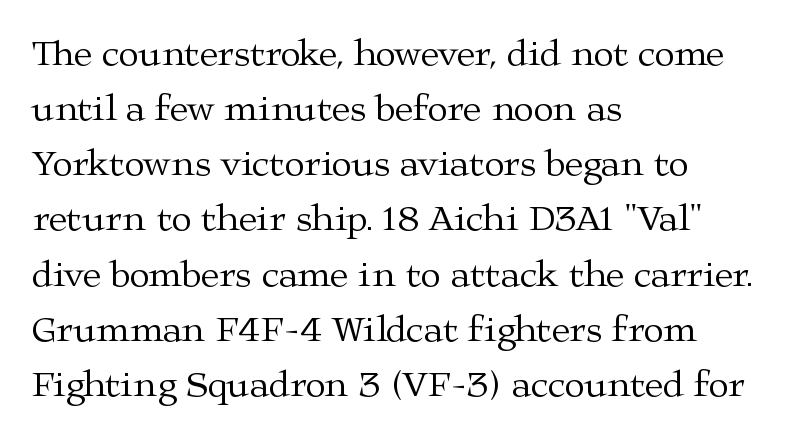
Serifs: yes, visible at the terminals of the letterforms. The baseline area is clear. These lines were composed using upright roman letters. Leftover space on each line is placed entirely after the last word. Normally led — the rows are evenly, conventionally spaced.
